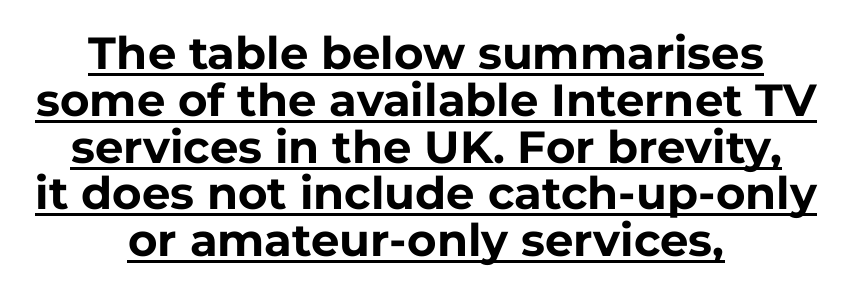
Q: Is the text bold? A: Yes.
Q: Is the text italic (slanted)? A: No, it is upright.
Q: Is the typeface a serif or a sans-serif typeface? A: Sans-serif.
Q: Is the text underlined? A: Yes.
Q: How is the paragraph aligned? A: Centered.
Q: Is the spacing between letters normal or unusually wide? A: Normal.
Q: Is the spacing between lines tight, normal or loose? A: Tight.
Q: Width (condensed, normal, or wide)? A: Normal.
Q: Stroke contrast? A: Low.
Q: x-height? A: Medium.
Q: Monospaced? A: No.
